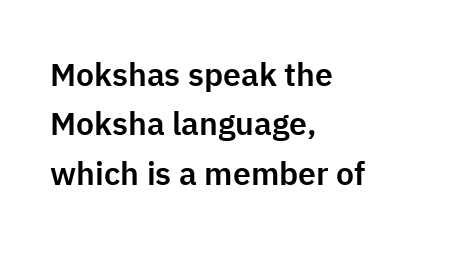
{"serif": "no", "italic": "no", "width": "normal", "stroke_contrast": "low", "x_height": "medium", "monospaced": "no", "underline": "no", "align": "left", "line_spacing": "normal", "line_spacing_ratio": 1.54, "letter_spacing": "normal", "letter_spacing_em": 0.0, "glyph_px": 32}
